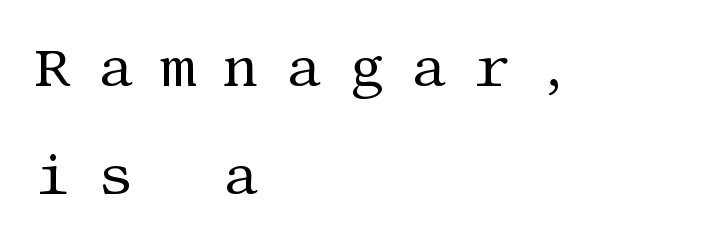
{"serif": "yes", "italic": "no", "bold": "no", "weight": "regular", "width": "normal", "stroke_contrast": "medium", "x_height": "large", "underline": "no", "align": "left", "line_spacing": "loose", "line_spacing_ratio": 1.92, "letter_spacing": "wide", "letter_spacing_em": 0.48, "glyph_px": 56}
